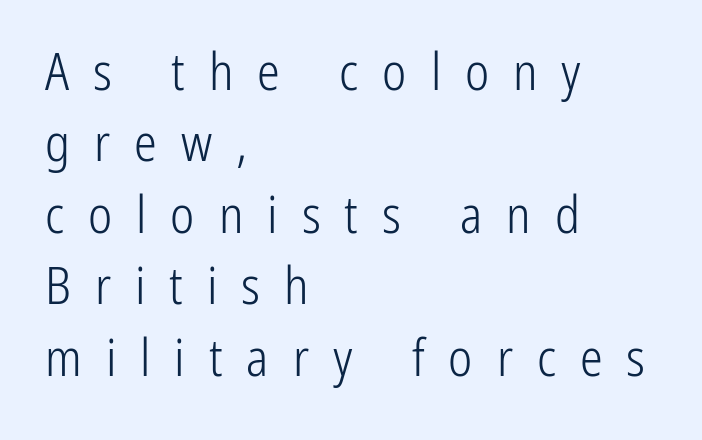
Posture: vertical. Note: no serifs on the glyphs. This sample has the flowing, uneven cadence of proportional lettering. This sample keeps an unexceptional amount of space between lines. Letter spacing: wide. The foot of each line stays bare and open.
